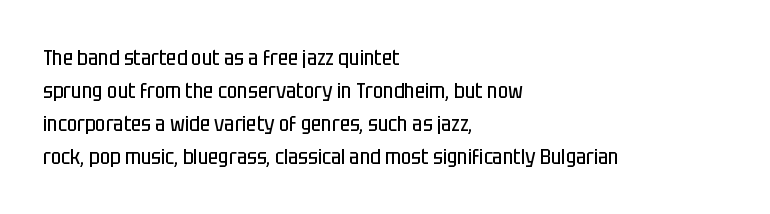
{"italic": "no", "bold": "no", "underline": "no", "align": "left", "line_spacing": "normal", "line_spacing_ratio": 1.5, "letter_spacing": "normal", "letter_spacing_em": 0.0, "glyph_px": 22}
